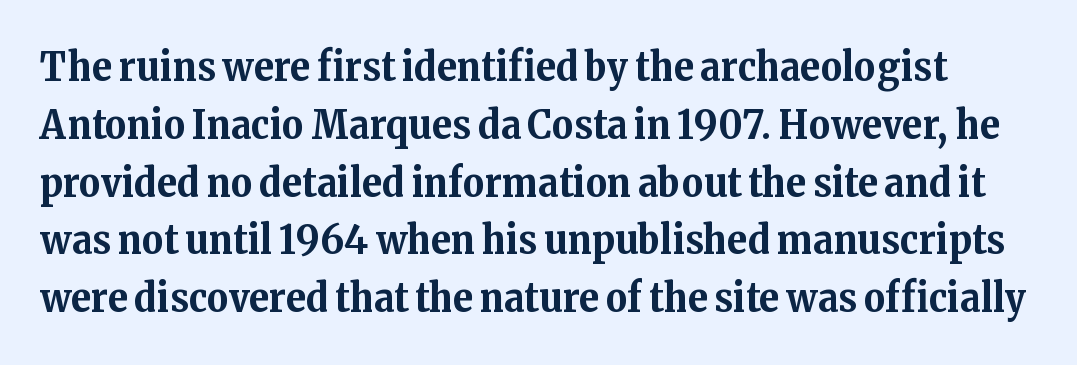
The letters sit at their default tracking, neither squeezed nor spread. Does the weight exceed regular? Yes, all the way to bold. The block of text has a typical density, with ordinary space between rows. The type family on display is of the serif kind.
